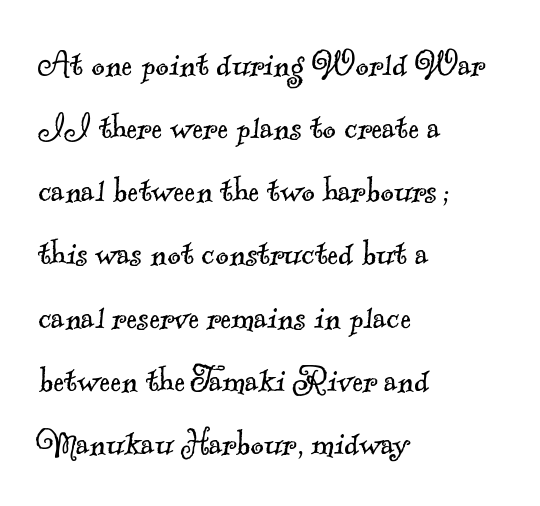
What stands out about the letter spacing? Nothing — it is the standard amount. Character widths vary here, with narrow letters taking less room than wide ones. Descenders hang freely into open space. Serifs: yes, visible at the terminals of the letterforms. A light-to-regular cut is what we see here. Compared with typical paragraphs, the rows here are spaced about the same.
